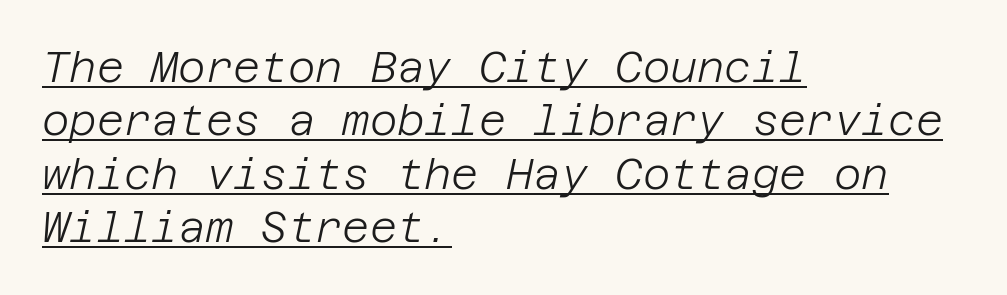
Q: Is the text bold? A: No.
Q: Is the text italic (slanted)? A: Yes, it leans right by about 12 degrees.
Q: Is the text underlined? A: Yes.
Q: How is the paragraph aligned? A: Left-aligned.
Q: Is the spacing between letters normal or unusually wide? A: Normal.
Q: Is the spacing between lines tight, normal or loose? A: Normal.
Q: Width (condensed, normal, or wide)? A: Normal.
Q: Stroke contrast? A: Low.
Q: x-height? A: Large.
